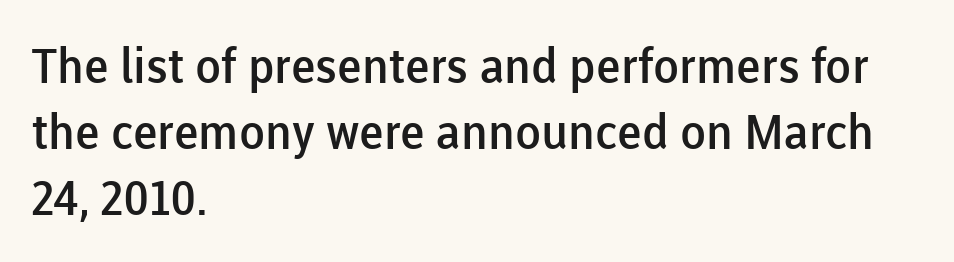
Q: Is the text bold? A: Semi-bold.
Q: Is the text italic (slanted)? A: No, it is upright.
Q: Is the typeface a serif or a sans-serif typeface? A: Sans-serif.
Q: Is the text underlined? A: No.
Q: How is the paragraph aligned? A: Left-aligned.
Q: Is the spacing between letters normal or unusually wide? A: Normal.
Q: Is the spacing between lines tight, normal or loose? A: Normal.
Q: Width (condensed, normal, or wide)? A: Normal.
Q: Stroke contrast? A: Low.
Q: x-height? A: Medium.
Q: Monospaced? A: No.
